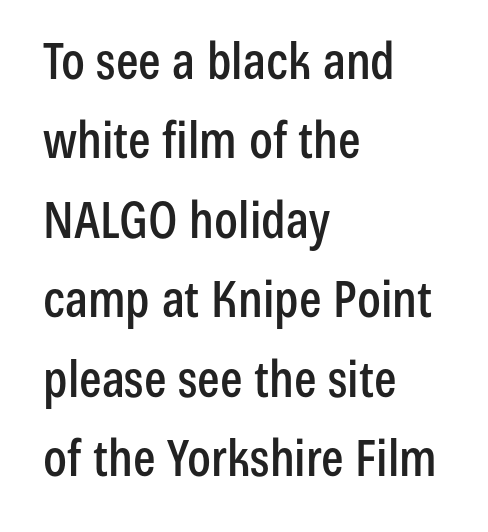
{"serif": "no", "italic": "no", "width": "condensed", "stroke_contrast": "low", "x_height": "medium", "monospaced": "no", "underline": "no", "align": "left", "line_spacing": "normal", "line_spacing_ratio": 1.59, "letter_spacing": "normal", "letter_spacing_em": 0.0, "glyph_px": 50}
